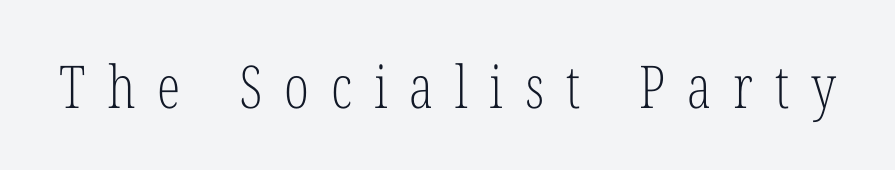
{"serif": "yes", "italic": "no", "bold": "no", "weight": "light", "width": "condensed", "stroke_contrast": "low", "x_height": "medium", "monospaced": "no", "underline": "no", "letter_spacing": "wide", "letter_spacing_em": 0.37, "glyph_px": 59}
